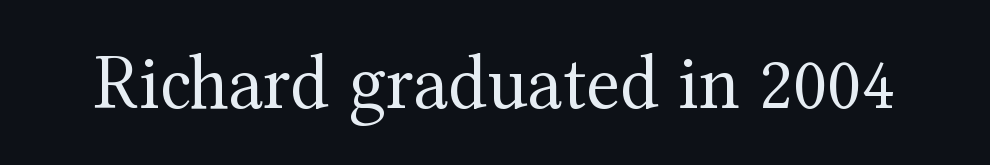
{"serif": "yes", "italic": "no", "bold": "no", "weight": "regular", "width": "normal", "stroke_contrast": "medium", "x_height": "medium", "monospaced": "no", "underline": "no", "letter_spacing": "normal", "letter_spacing_em": 0.0, "glyph_px": 78}
